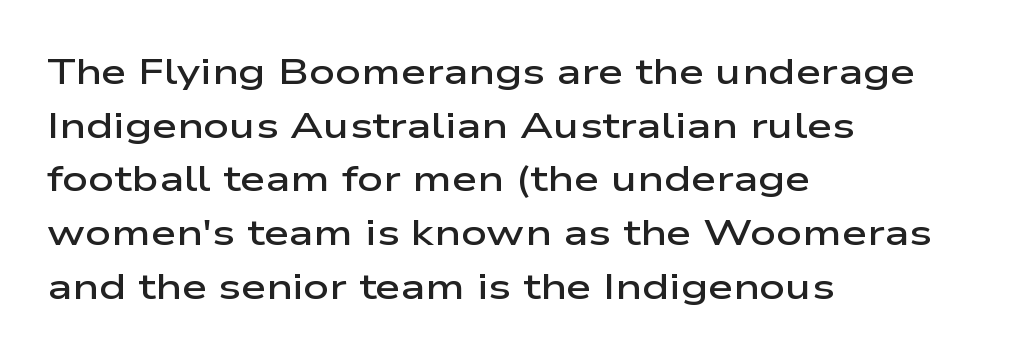
Rendered with straight, roman letterforms. This is moderately heavy type, rendered in semibold. Observe the ordinary spacing: letters are neighbours, not strangers. The setting favours the left margin, as ordinary paragraphs usually do. Check the space under the baseline: it is left empty. Classification — sans serif.
